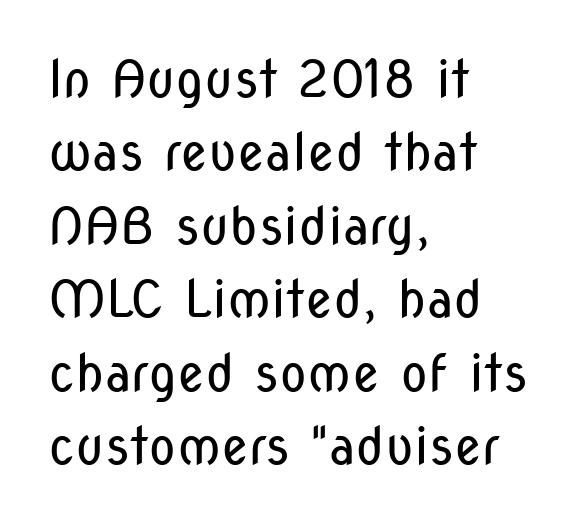
{"serif": "no", "italic": "no", "bold": "no", "weight": "regular", "width": "condensed", "stroke_contrast": "low", "x_height": "medium", "monospaced": "no", "underline": "no", "align": "left", "line_spacing": "normal", "line_spacing_ratio": 1.44, "letter_spacing": "normal", "letter_spacing_em": 0.0, "glyph_px": 51}
